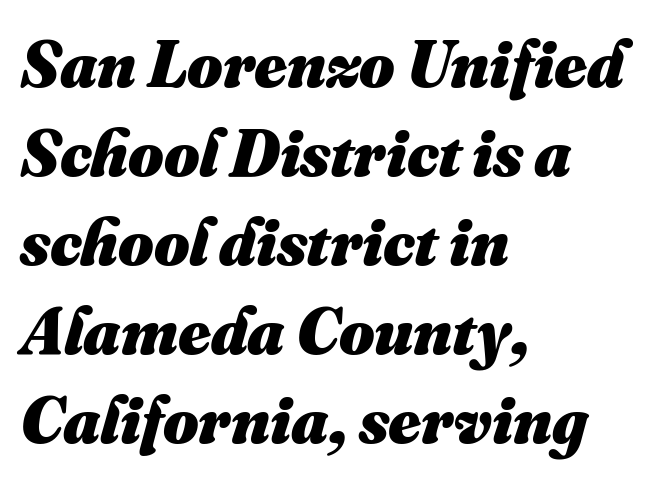
{"bold": "yes", "weight": "heavy", "width": "normal", "stroke_contrast": "medium", "x_height": "small", "monospaced": "no", "underline": "no", "align": "left", "line_spacing": "normal", "line_spacing_ratio": 1.31, "letter_spacing": "normal", "letter_spacing_em": 0.0, "glyph_px": 68}
